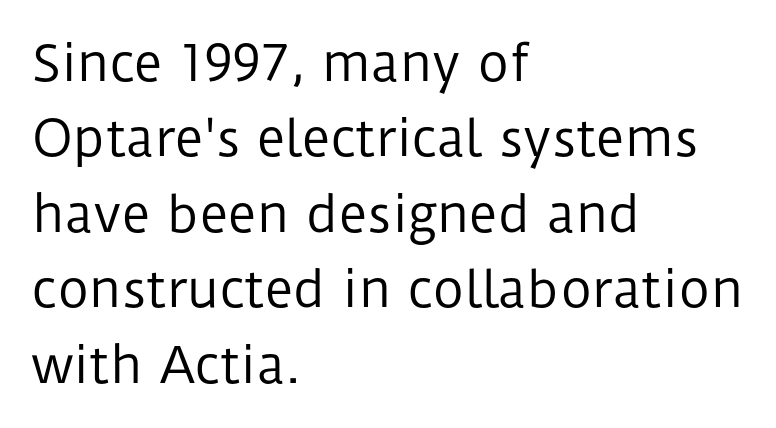
The image shows 49 px regular-weight sans-serif type, upright; set left-aligned, normal line spacing (1.54x), normal letter spacing, not underlined; low stroke contrast and a medium x-height.
